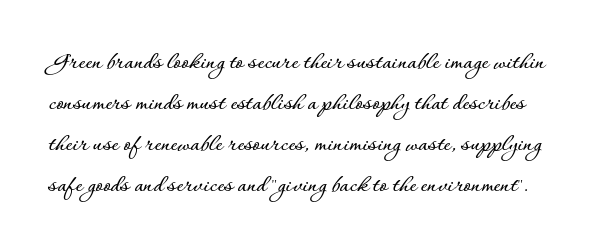
{"underline": "no", "line_spacing": "normal", "line_spacing_ratio": 1.58, "letter_spacing": "normal", "letter_spacing_em": 0.0, "glyph_px": 26}
